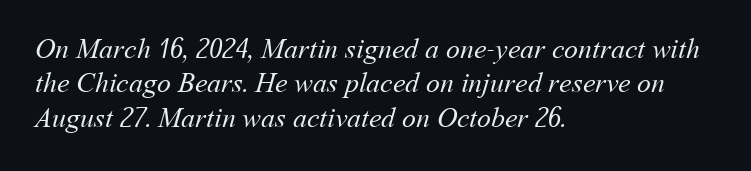
The image shows 28 px regular-weight type; set left-aligned, line spacing 1.23x, normal letter spacing, not underlined; medium stroke contrast and a medium x-height.
